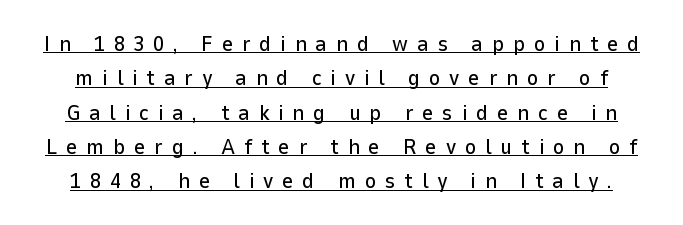
{"italic": "no", "underline": "yes", "line_spacing": "normal", "line_spacing_ratio": 1.56, "letter_spacing": "wide", "letter_spacing_em": 0.4, "glyph_px": 22}
